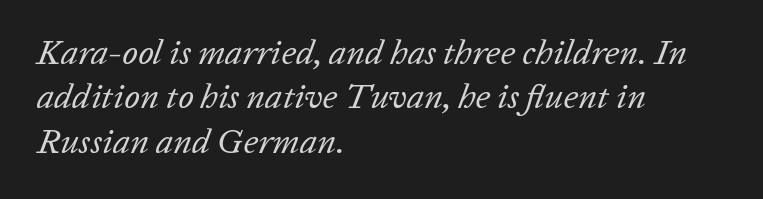
Q: Is the text bold? A: No.
Q: Is the text italic (slanted)? A: Yes, it leans right by about 20 degrees.
Q: Is the text underlined? A: No.
Q: How is the paragraph aligned? A: Left-aligned.
Q: Is the spacing between letters normal or unusually wide? A: Normal.
Q: Is the spacing between lines tight, normal or loose? A: Normal.
Q: Width (condensed, normal, or wide)? A: Normal.
Q: Stroke contrast? A: Low.
Q: x-height? A: Medium.
Q: Monospaced? A: No.
